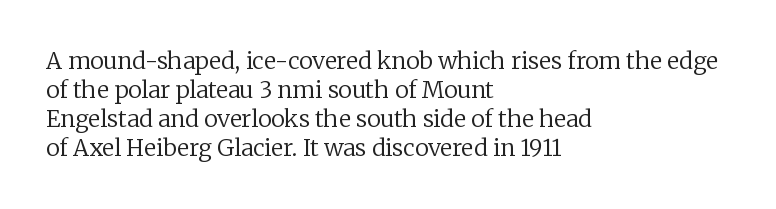
{"italic": "no", "bold": "no", "underline": "no", "align": "left", "line_spacing": "normal", "line_spacing_ratio": 1.26, "letter_spacing": "normal", "letter_spacing_em": 0.0, "glyph_px": 23}
